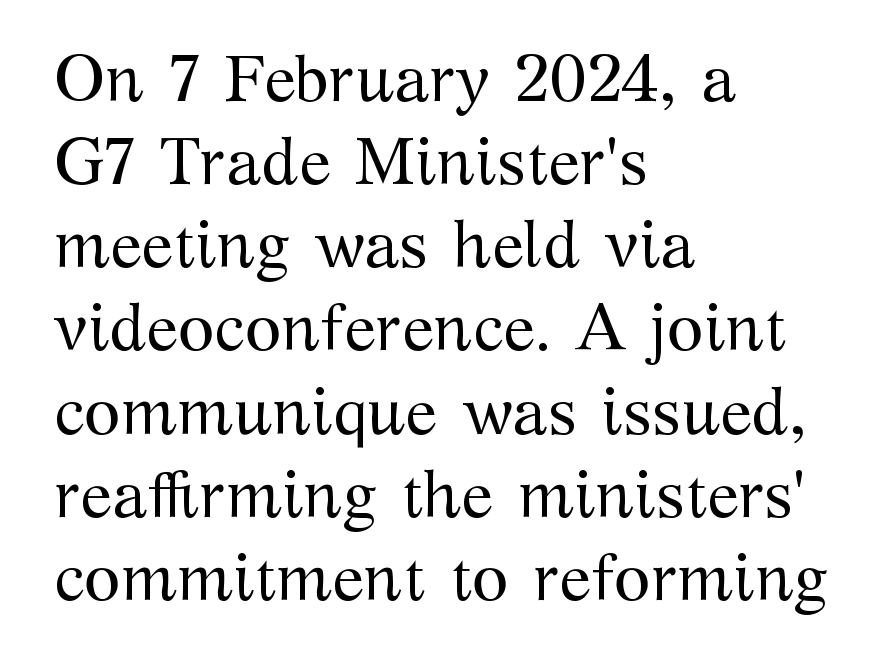
Q: Is the text bold? A: No.
Q: Is the text italic (slanted)? A: No, it is upright.
Q: Is the typeface a serif or a sans-serif typeface? A: Serif.
Q: Is the text underlined? A: No.
Q: How is the paragraph aligned? A: Left-aligned.
Q: Is the spacing between letters normal or unusually wide? A: Normal.
Q: Is the spacing between lines tight, normal or loose? A: Normal.
Q: Width (condensed, normal, or wide)? A: Normal.
Q: Stroke contrast? A: Medium.
Q: x-height? A: Medium.
Q: Monospaced? A: No.
